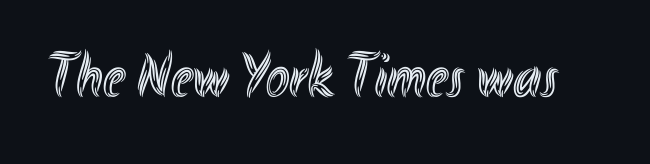
The image shows 63 px condensed type; set normal letter spacing, not underlined; a small x-height.
